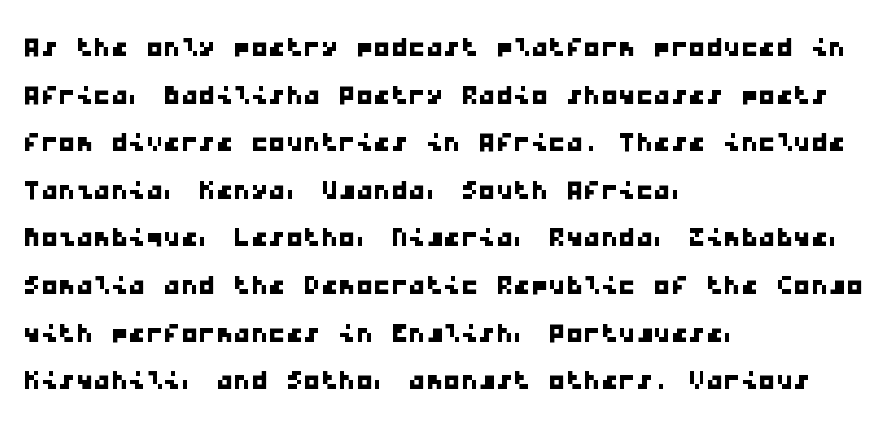
The image shows 35 px wide sans-serif type, monospaced; set left-aligned, normal line spacing (1.36x), normal letter spacing, not underlined; low stroke contrast and a medium x-height.
